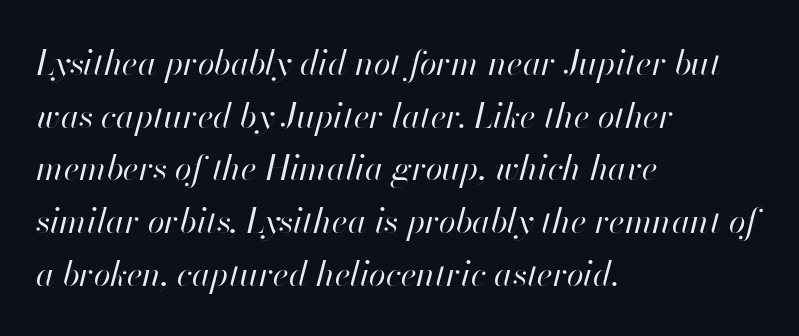
Think of a printed novel: that variable character pitch is what you see here. Each new line begins a customary step beneath the previous one. Leftover space on each line is placed entirely after the last word. This is oblique type, the kind used for emphasis or titles. Letters rest on an invisible, unmarked baseline. Unbolded letterforms with no extra heft.
